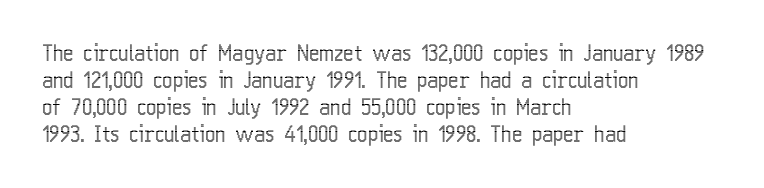
Q: Is the text italic (slanted)? A: No, it is upright.
Q: Is the text underlined? A: No.
Q: How is the paragraph aligned? A: Left-aligned.
Q: Is the spacing between letters normal or unusually wide? A: Normal.
